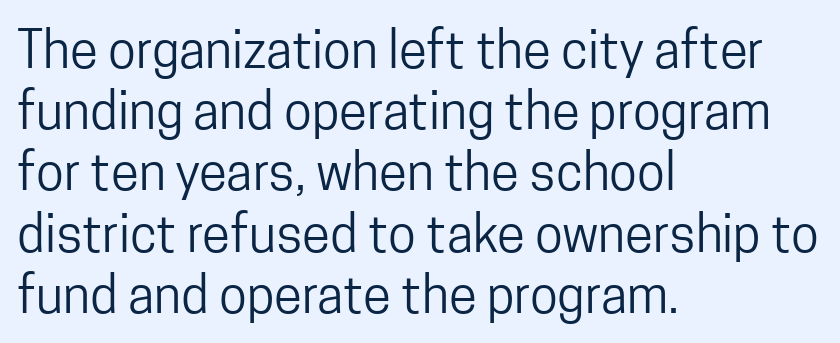
The image shows 51 px regular-weight, condensed sans-serif type, upright; set left-aligned, line spacing 1.2x, normal letter spacing, not underlined; low stroke contrast and a medium x-height.
